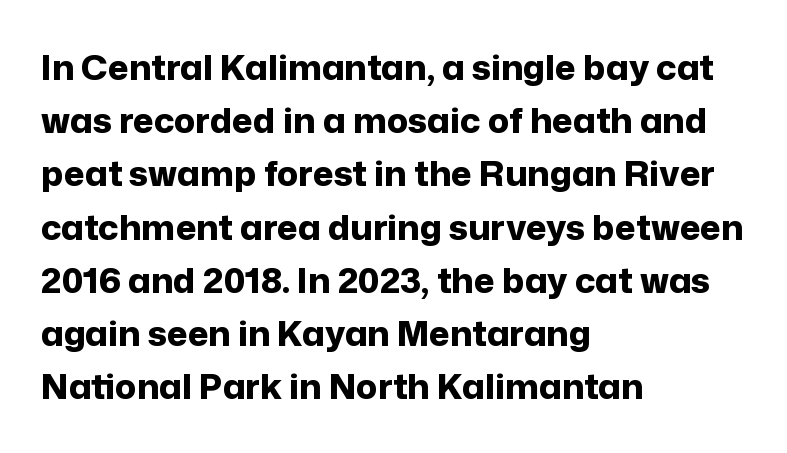
The image shows 35 px bold sans-serif type, upright; set left-aligned, normal line spacing (1.52x), normal letter spacing, not underlined; low stroke contrast and a medium x-height.
